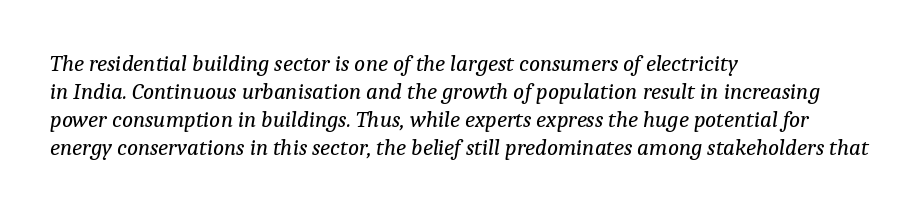
Q: Is the text bold? A: No.
Q: Is the text italic (slanted)? A: Yes, it leans right by about 9 degrees.
Q: Is the text underlined? A: No.
Q: How is the paragraph aligned? A: Left-aligned.
Q: Is the spacing between letters normal or unusually wide? A: Normal.
